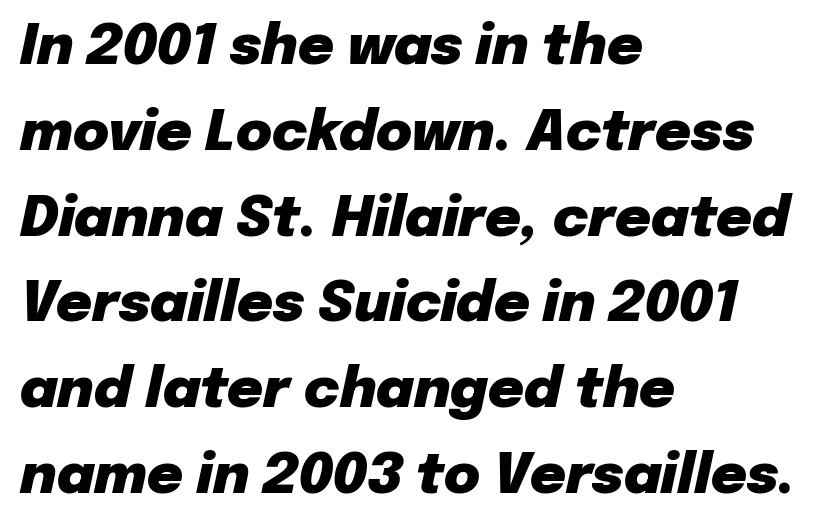
These lines stack with their left ends in a neat column. Looks like regular typesetting: each glyph gets only the width it needs. The designer left line spacing at the default. Letters rest on an invisible, unmarked baseline. A full-strength bold gives these letters their thick strokes. The horizontal fit of the characters is conventional and even.
